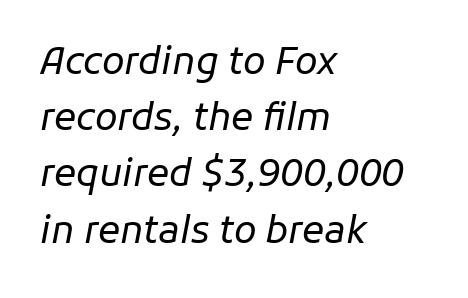
Q: Is the text bold? A: No.
Q: Is the text italic (slanted)? A: Yes, it leans right by about 11 degrees.
Q: Is the text underlined? A: No.
Q: How is the paragraph aligned? A: Left-aligned.
Q: Is the spacing between letters normal or unusually wide? A: Normal.
Q: Is the spacing between lines tight, normal or loose? A: Normal.
Q: Width (condensed, normal, or wide)? A: Normal.
Q: Stroke contrast? A: Low.
Q: x-height? A: Medium.
Q: Monospaced? A: No.
